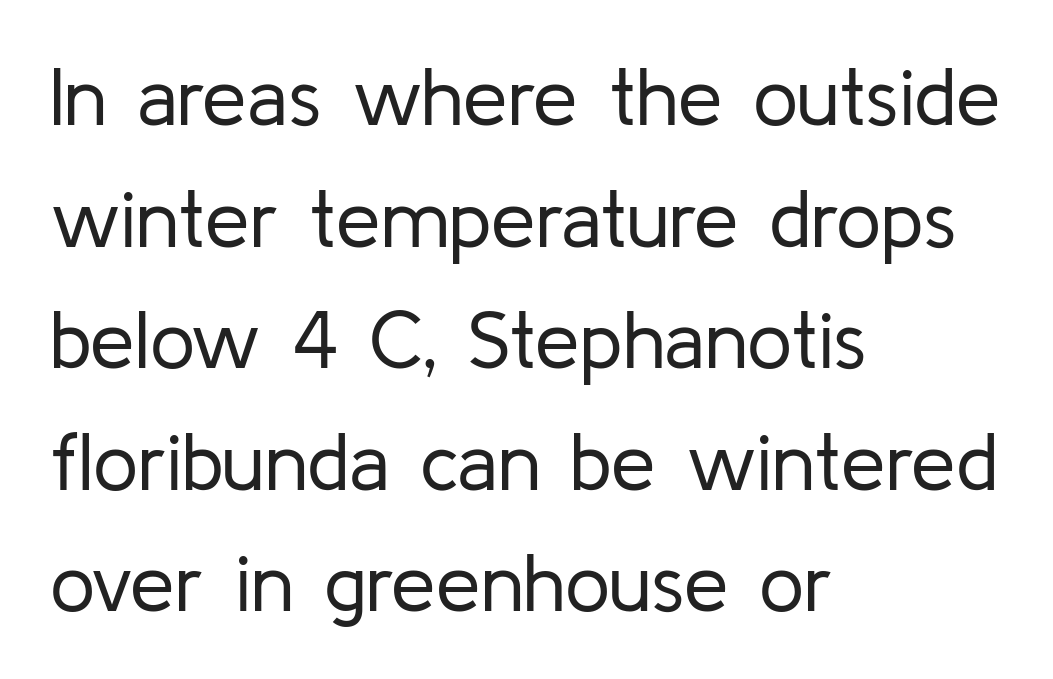
{"serif": "no", "italic": "no", "bold": "no", "weight": "regular", "width": "normal", "stroke_contrast": "low", "x_height": "medium", "monospaced": "no", "underline": "no", "align": "left", "line_spacing": "normal", "line_spacing_ratio": 1.52, "letter_spacing": "normal", "letter_spacing_em": 0.0, "glyph_px": 80}
